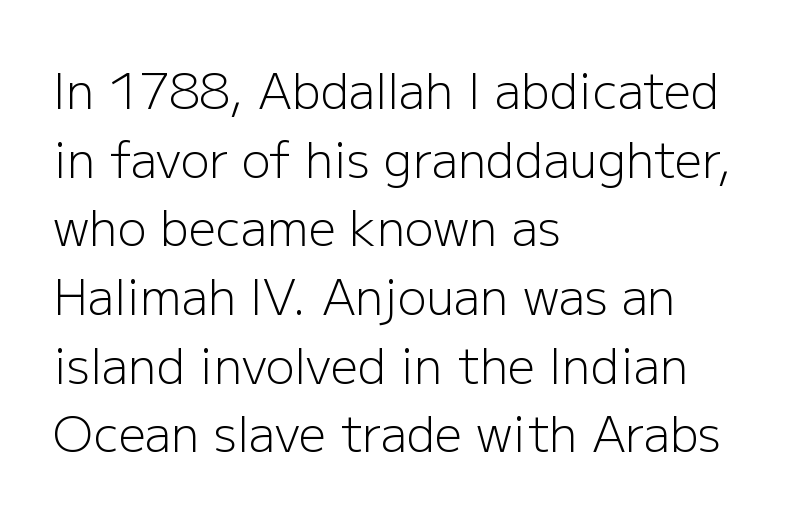
The image shows 48 px light sans-serif type, upright; set left-aligned, normal line spacing (1.43x), normal letter spacing, not underlined; low stroke contrast and a medium x-height.
